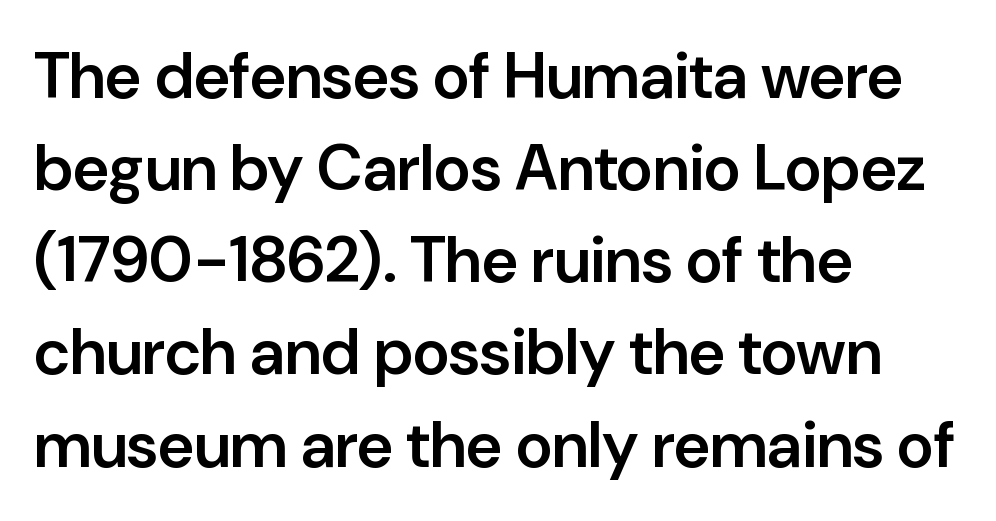
{"serif": "no", "italic": "no", "bold": "semi", "weight": "semibold", "width": "normal", "stroke_contrast": "low", "x_height": "medium", "monospaced": "no", "underline": "no", "align": "left", "line_spacing": "normal", "line_spacing_ratio": 1.44, "letter_spacing": "normal", "letter_spacing_em": 0.0, "glyph_px": 64}
